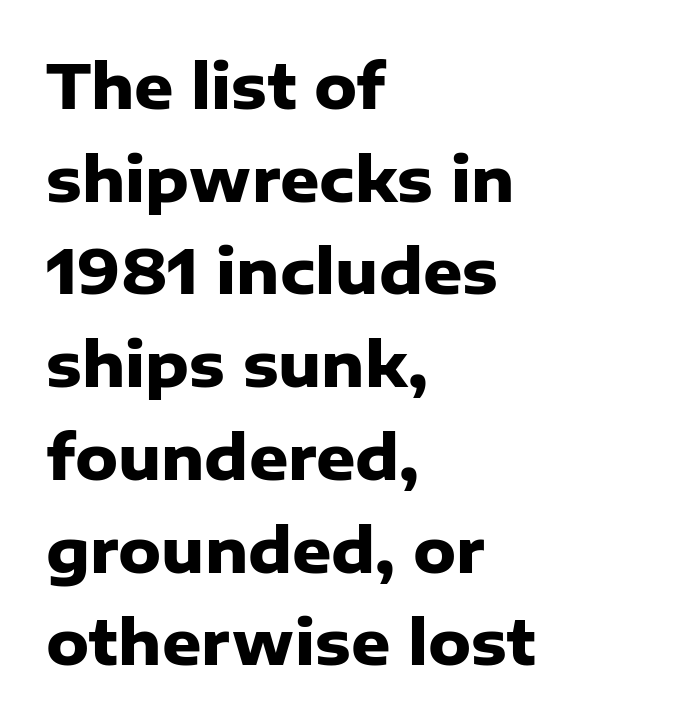
Posture: straight, roman, zero tilt. These lines are composed in type without serifs. Typographic density is high because the face is bold. The letters sit at their default tracking, neither squeezed nor spread.
